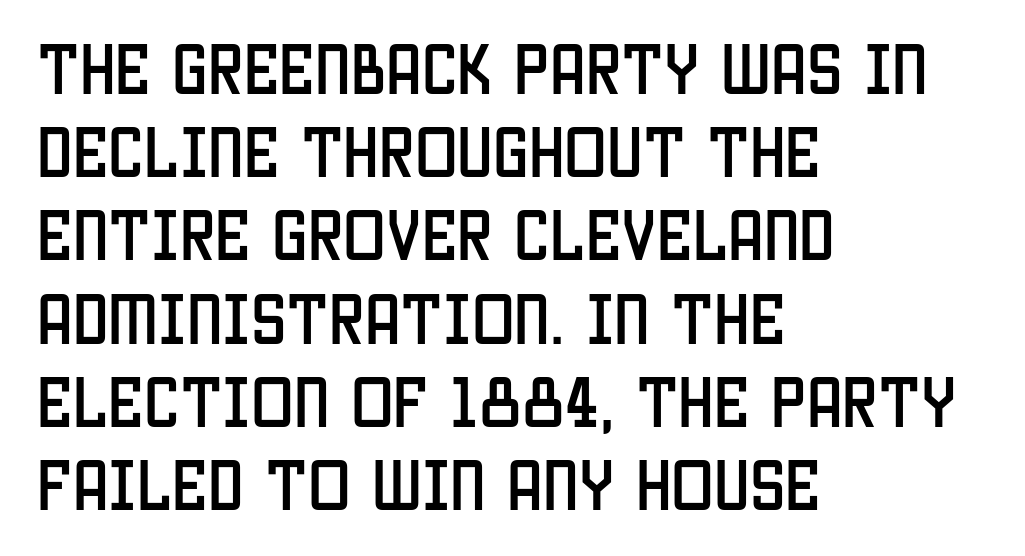
Q: Is the text italic (slanted)? A: No, it is upright.
Q: Is the typeface a serif or a sans-serif typeface? A: Sans-serif.
Q: Is the text underlined? A: No.
Q: How is the paragraph aligned? A: Left-aligned.
Q: Is the spacing between letters normal or unusually wide? A: Normal.
Q: Is the spacing between lines tight, normal or loose? A: Normal.
Q: Width (condensed, normal, or wide)? A: Condensed.
Q: Stroke contrast? A: Low.
Q: x-height? A: Large.
Q: Monospaced? A: No.
